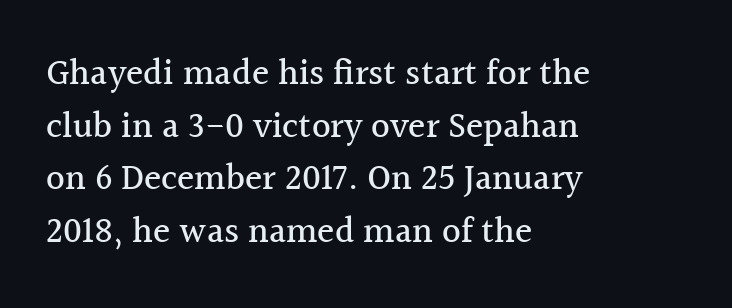
The image shows 36 px serif type, upright; set left-aligned, normal line spacing (1.46x), normal letter spacing, not underlined; a medium x-height.
